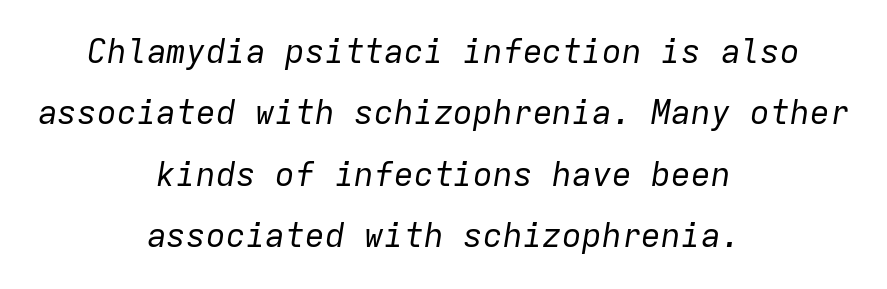
Monospaced: the letters line up in strict vertical columns. This reads as an unemphasized weight, regular at the heaviest. Is the type slanted? Yes — the strokes lean at a clear angle. The strip under each line holds only bare page. The passage is arranged like a title page — every line centered. The passage shown has conventional tracking throughout.
